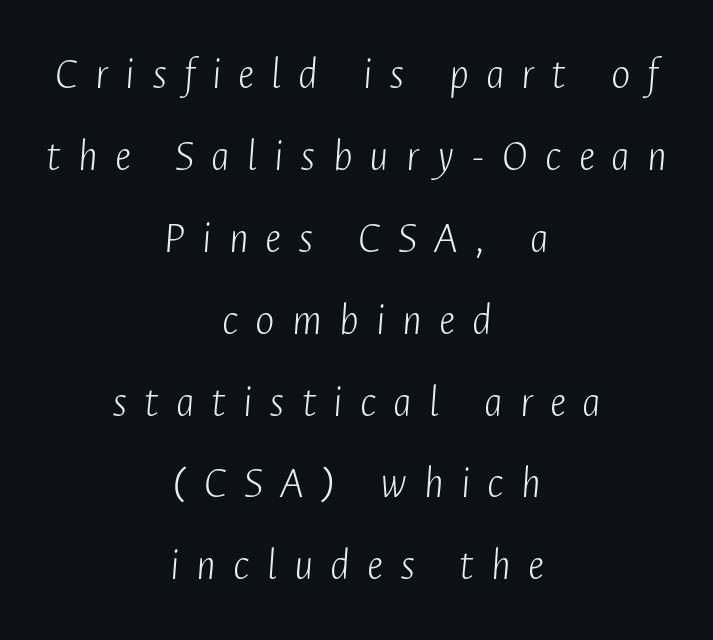
Underlining? Definitely not there. The typesetter chose a symmetrical, centered arrangement here. Proportional: the letters do not fall into vertical columns. The line texture is sparse and dotted thanks to wide tracking. Weight: not bold — regular or lighter.
